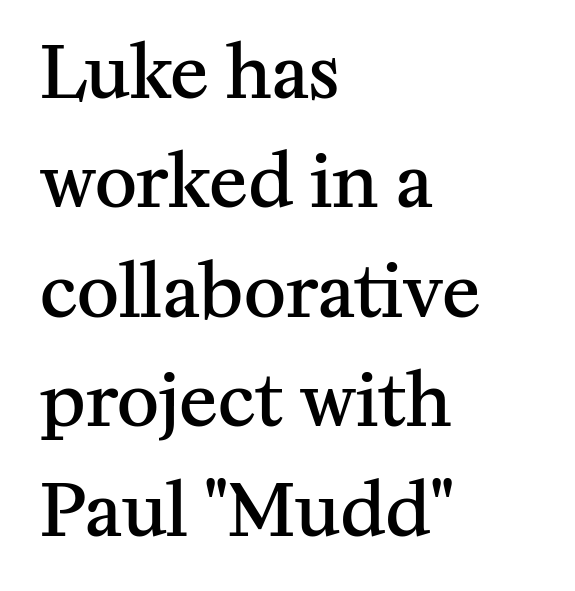
Typeset ragged right — the left edge is the straight one. The typography opts for an upright posture over an oblique one. Unlike a clean sans, this face finishes its strokes with serifs. These lines carry some extra weight — a demibold, not a full bold.
